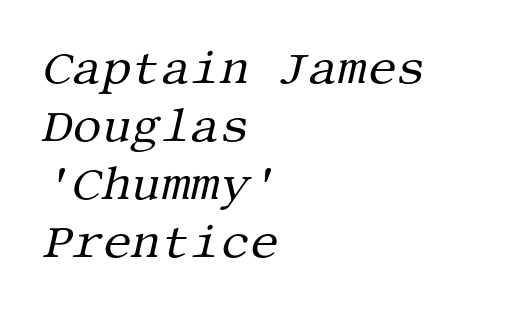
No extra tracking has been applied to these lines. Each stroke keeps to a modest, everyday thickness or less. Plain, unruled lines of type. The type family on display is of the serif kind. The vertical gap from one line to the next is medium. Compared with ordinary roman type, these characters are visibly tilted.
